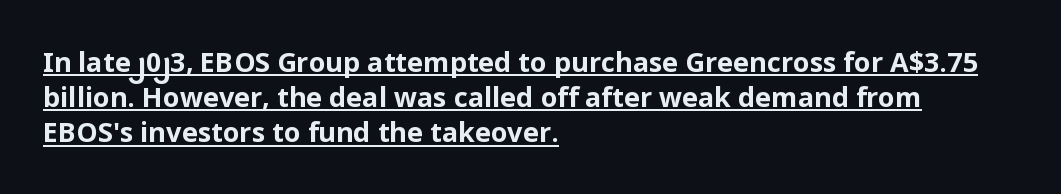
The image shows 27 px bold type, upright; set left-aligned, normal line spacing (1.3x), normal letter spacing, underlined.
